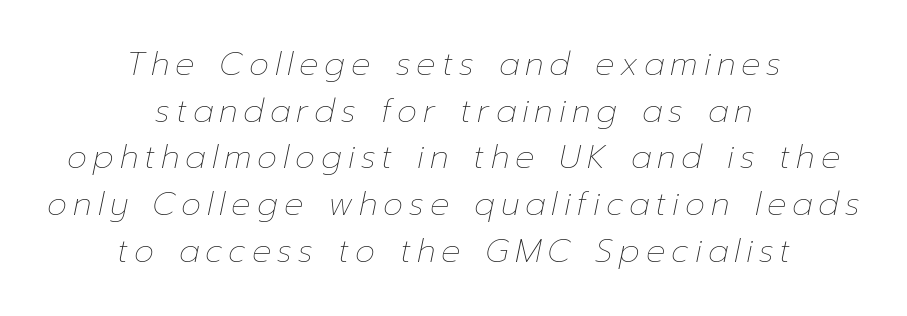
{"italic": "yes", "lean": "right", "slant_degrees": 12, "bold": "no", "weight": "thin", "width": "normal", "stroke_contrast": "low", "x_height": "medium", "monospaced": "no", "underline": "no", "align": "center", "line_spacing": "normal", "line_spacing_ratio": 1.46, "glyph_px": 32}
